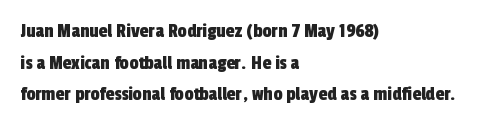
Q: Is the text underlined? A: No.
Q: How is the paragraph aligned? A: Left-aligned.
Q: Is the spacing between letters normal or unusually wide? A: Normal.
Q: Is the spacing between lines tight, normal or loose? A: Normal.
